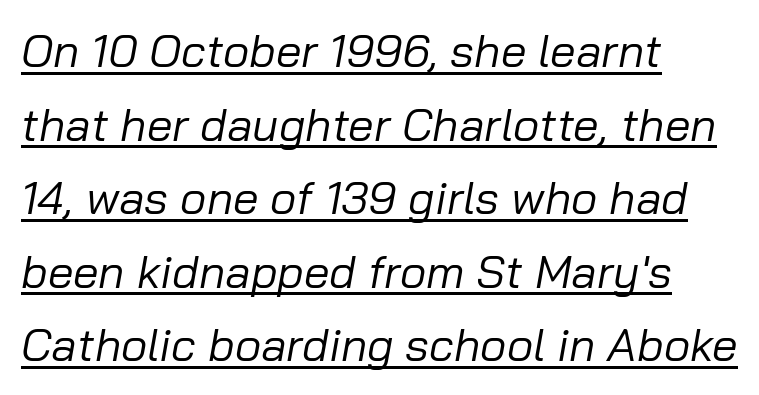
Q: Is the text bold? A: No.
Q: Is the text italic (slanted)? A: Yes, it leans right by about 10 degrees.
Q: Is the text underlined? A: Yes.
Q: How is the paragraph aligned? A: Left-aligned.
Q: Is the spacing between letters normal or unusually wide? A: Normal.
Q: Is the spacing between lines tight, normal or loose? A: Normal.
Q: Width (condensed, normal, or wide)? A: Normal.
Q: Stroke contrast? A: Low.
Q: x-height? A: Medium.
Q: Monospaced? A: No.
